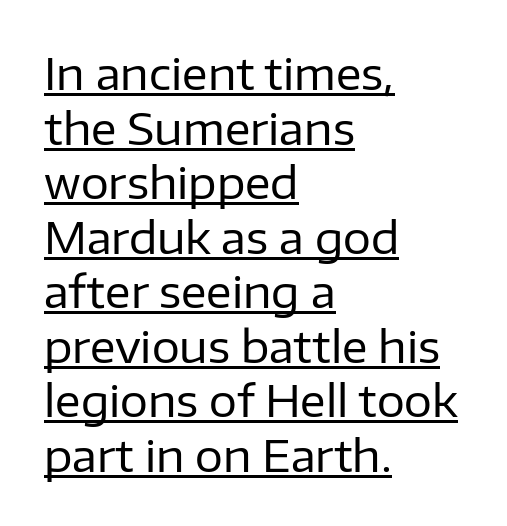
The image shows 44 px regular-weight sans-serif type, upright; set left-aligned, line spacing 1.24x, normal letter spacing, underlined; low stroke contrast and a medium x-height.
